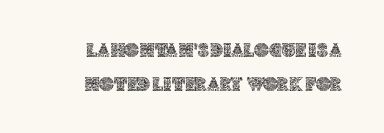
The letters stand upright; this is a roman face. Does extra space separate the letters? No, they use regular spacing. The foot of each line stays bare and open. Summary of vertical rhythm: regular, with standard interline spacing.
